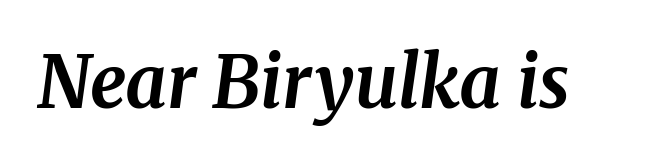
The image shows 72 px bold serif type, italic (leaning right); set normal letter spacing, not underlined; medium stroke contrast and a medium x-height.
